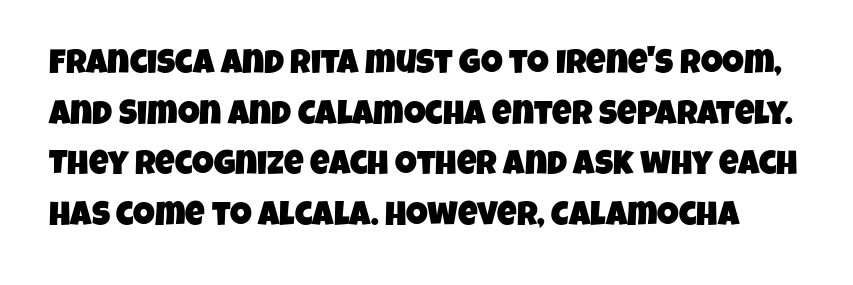
The image shows 34 px condensed sans-serif type; set normal line spacing (1.49x), normal letter spacing, not underlined; low stroke contrast and a large x-height.
